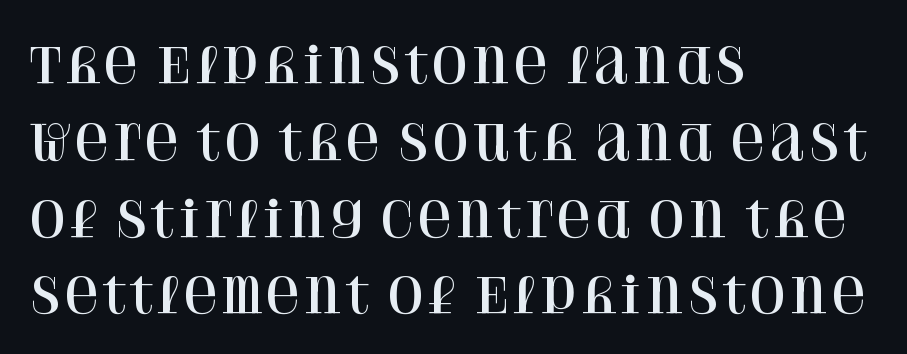
Each line starts at the same left margin while the right side varies. Letterform terminals end in serifs throughout the passage. A typesetter would call this proportional, since set widths differ per character. Glance below the letters and you will spot only blank space.
